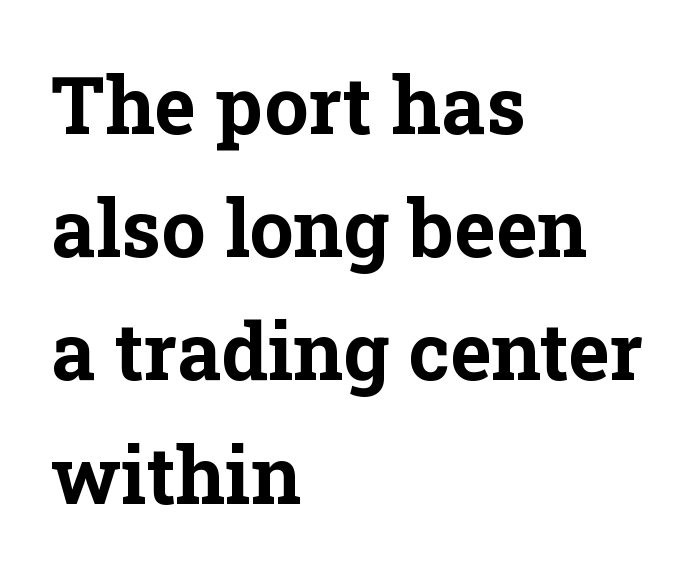
Spacing verdict: proportional, widths tailored to each character. Standard letterfit; no display-style spreading of the glyphs. The strip under each line holds only bare page. The strokes are fattened all the way to bold.
